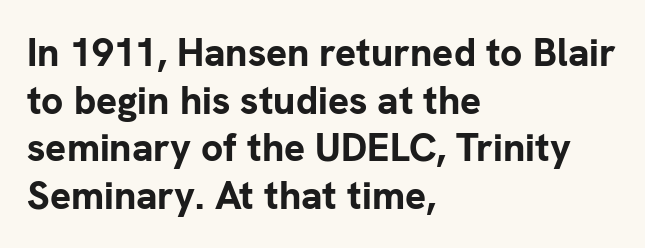
Q: Is the text bold? A: Yes.
Q: Is the text italic (slanted)? A: No, it is upright.
Q: Is the typeface a serif or a sans-serif typeface? A: Sans-serif.
Q: Is the text underlined? A: No.
Q: How is the paragraph aligned? A: Left-aligned.
Q: Is the spacing between letters normal or unusually wide? A: Normal.
Q: Width (condensed, normal, or wide)? A: Normal.
Q: Stroke contrast? A: Low.
Q: x-height? A: Medium.
Q: Monospaced? A: No.
